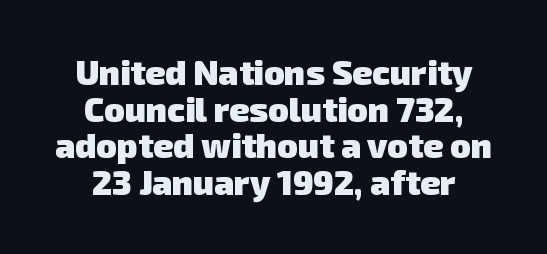
The image shows 34 px heavy sans-serif type; set tight line spacing (1.08x), normal letter spacing, not underlined; low stroke contrast and a medium x-height.
